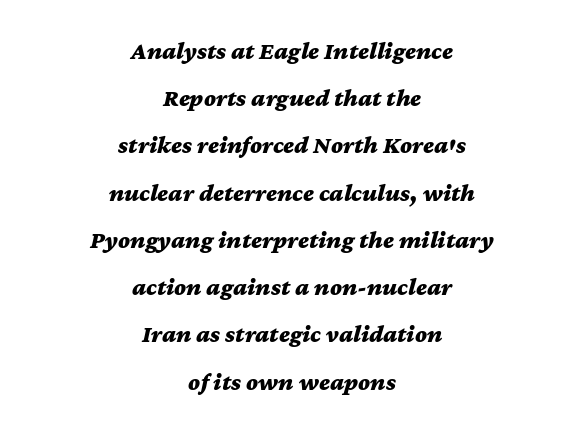
Centered paragraph, ragged on both sides. Tracking here is standard; glyphs follow each other at the usual distance. Bare-footed words on every line. When letters slant like this, we call the style italic.
